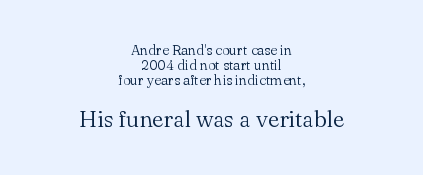
Here the glyphs are tracked normally, forming tight word shapes. The zone under the glyphs is completely vacant. These two chunks differ in scale, with the bottom chunk taking the larger measure. Summary of vertical rhythm: compact, with narrow interline spacing. The whitespace from short lines is split evenly between both sides. Stems here are at most as thick as an everyday book face.
